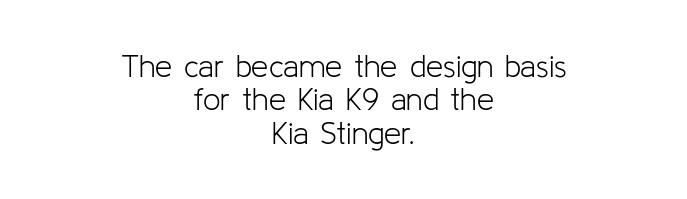
Q: Is the text bold? A: No.
Q: Is the text italic (slanted)? A: No, it is upright.
Q: Is the typeface a serif or a sans-serif typeface? A: Sans-serif.
Q: Is the text underlined? A: No.
Q: How is the paragraph aligned? A: Centered.
Q: Is the spacing between letters normal or unusually wide? A: Normal.
Q: Is the spacing between lines tight, normal or loose? A: Tight.
Q: Width (condensed, normal, or wide)? A: Normal.
Q: Stroke contrast? A: Low.
Q: x-height? A: Medium.
Q: Monospaced? A: No.
